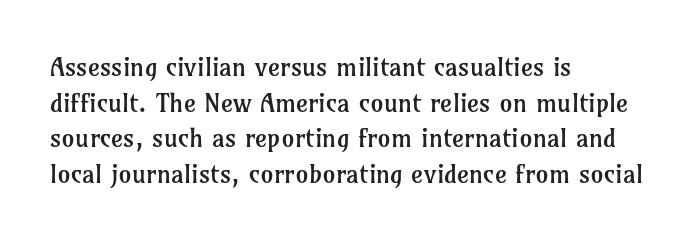
The line texture is even and compact thanks to regular tracking. Honestly, the row spacing looks completely unremarkable. Every row of glyphs begins at an identical x-position on the left. The letters stand straight up with perfectly vertical stems. Stroke thickness stays within the range of a standard reading face or lighter. Unmarked baselines from the first word to the last.
